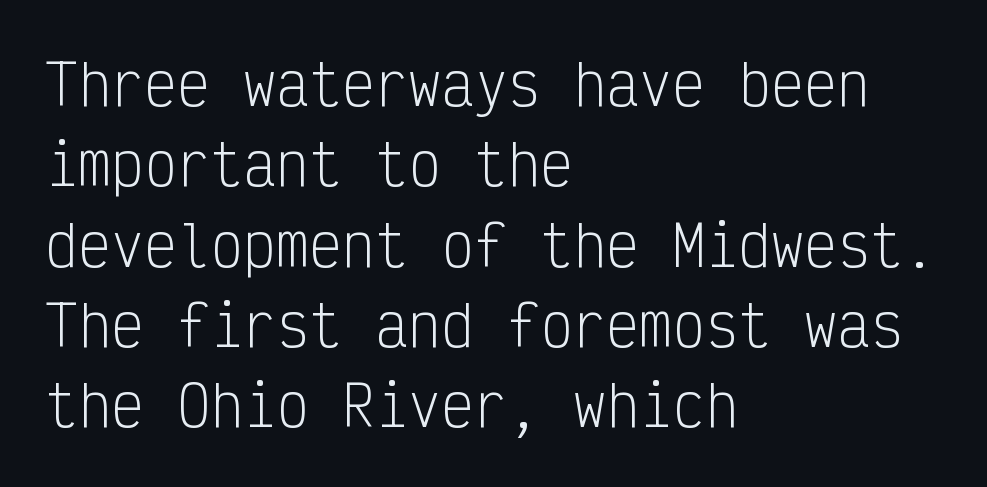
Q: Is the text bold? A: No.
Q: Is the text italic (slanted)? A: No, it is upright.
Q: Is the typeface a serif or a sans-serif typeface? A: Sans-serif.
Q: Is the text underlined? A: No.
Q: How is the paragraph aligned? A: Left-aligned.
Q: Is the spacing between letters normal or unusually wide? A: Normal.
Q: Is the spacing between lines tight, normal or loose? A: Normal.
Q: Width (condensed, normal, or wide)? A: Condensed.
Q: Stroke contrast? A: Low.
Q: x-height? A: Medium.
Q: Monospaced? A: Yes.
